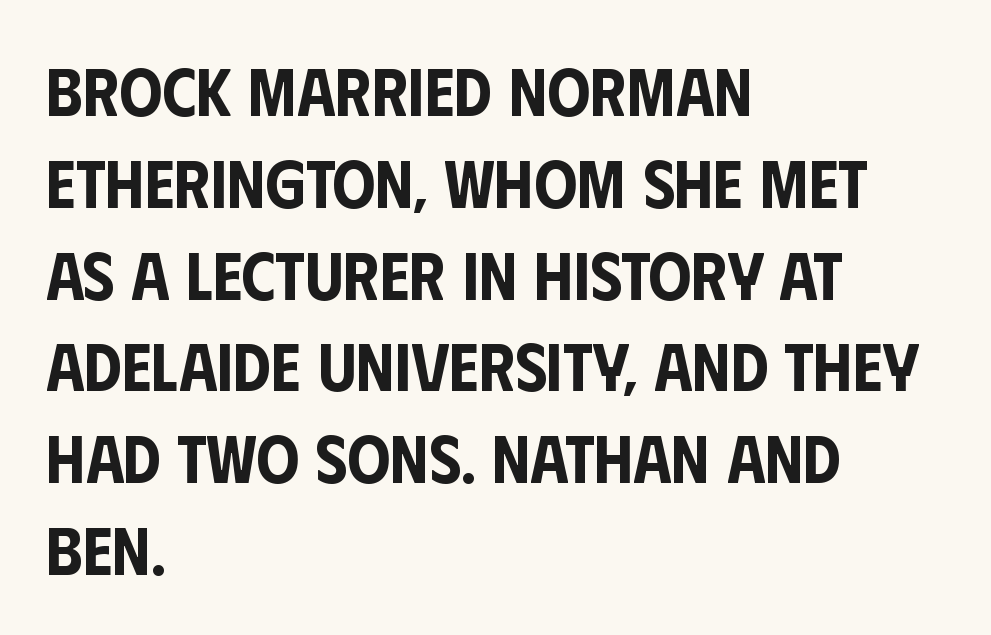
The image shows 68 px condensed sans-serif type, upright; set left-aligned, normal line spacing (1.35x), normal letter spacing, not underlined; low stroke contrast and a large x-height.
